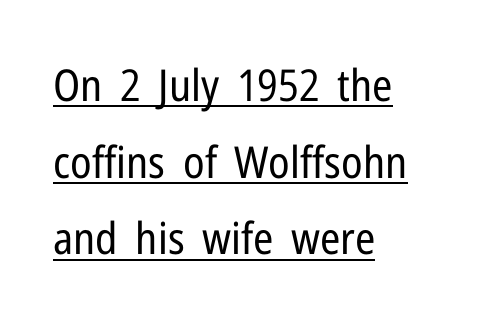
The image shows 44 px regular-weight, condensed sans-serif type, upright; set left-aligned, line spacing 1.74x, normal letter spacing, underlined; low stroke contrast and a medium x-height.
